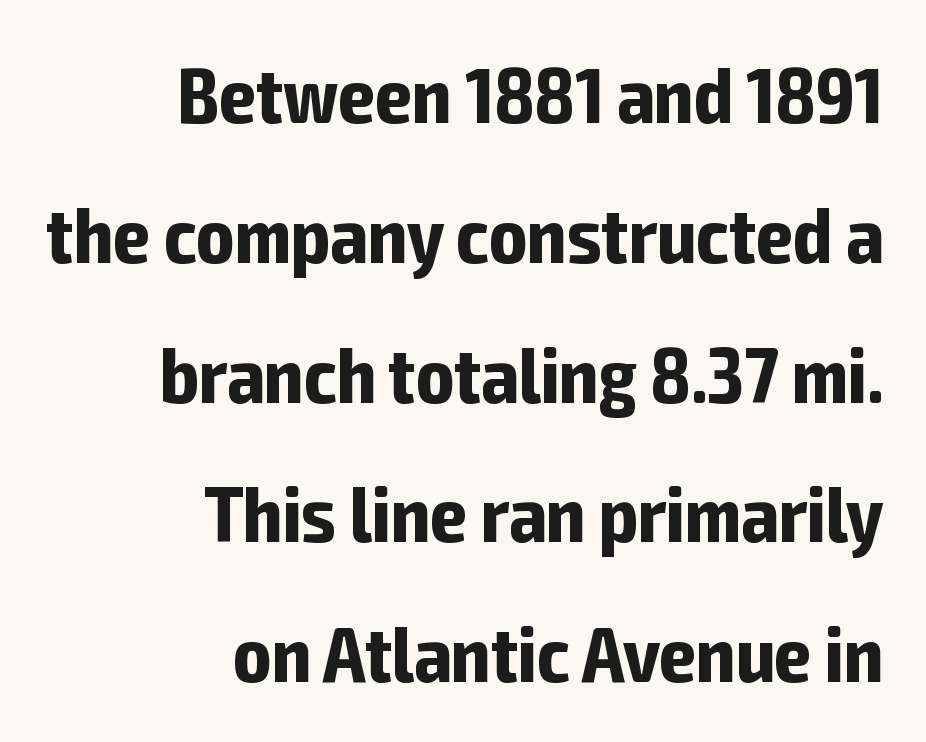
{"serif": "no", "italic": "no", "bold": "yes", "weight": "bold", "width": "condensed", "stroke_contrast": "low", "x_height": "medium", "monospaced": "no", "underline": "no", "align": "right", "line_spacing_ratio": 1.77, "letter_spacing": "normal", "letter_spacing_em": 0.0, "glyph_px": 79}
